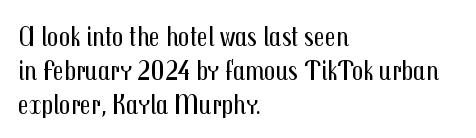
Horizontally, the lines are justified to the leading edge only. The font sits on the lighter half of the weight spectrum, regular included. Style check: upright. Anything drawn beneath the words? Only blank space.
